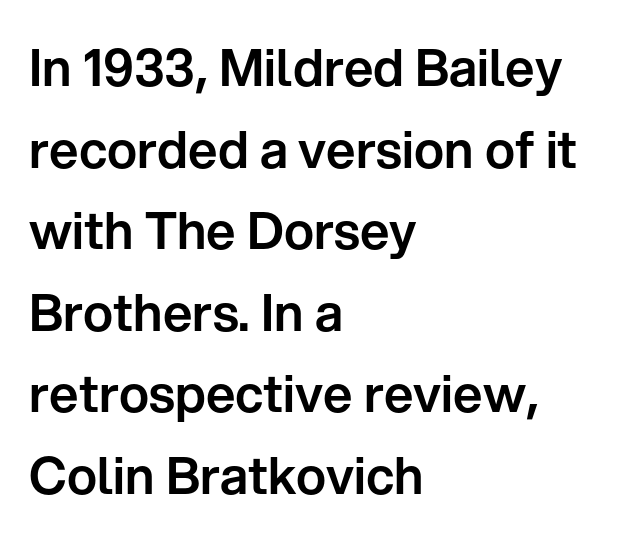
This rendering features lettering with no underline. Reading down the column, the eye jumps a familiar distance to each next line. Does the type have serifs? No, each stem ends abruptly. Standard letterfit; no display-style spreading of the glyphs. Teacher's note: observe the even left margin — that is flush-left alignment.
